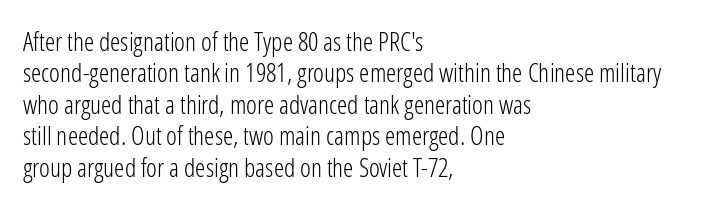
Q: Is the text bold? A: No.
Q: Is the text italic (slanted)? A: No, it is upright.
Q: Is the text underlined? A: No.
Q: How is the paragraph aligned? A: Left-aligned.
Q: Is the spacing between letters normal or unusually wide? A: Normal.
